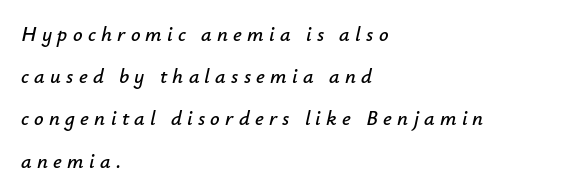
Descenders are the only things crossing below the line. This is oblique type, the kind used for emphasis or titles. The rendering inserts visible extra space after every character. Airy leading.
